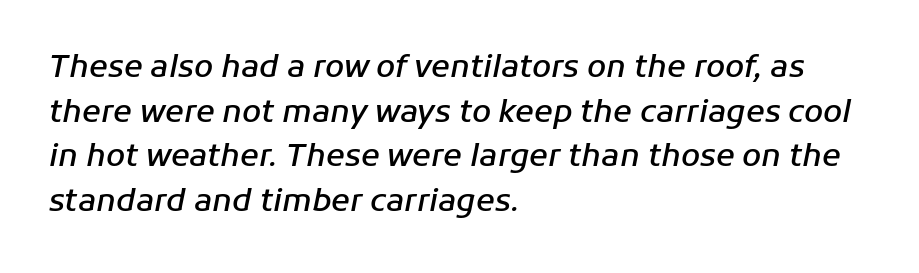
Q: Is the text bold? A: Semi-bold.
Q: Is the text italic (slanted)? A: Yes, it leans right by about 11 degrees.
Q: Is the text underlined? A: No.
Q: How is the paragraph aligned? A: Left-aligned.
Q: Is the spacing between letters normal or unusually wide? A: Normal.
Q: Is the spacing between lines tight, normal or loose? A: Normal.
Q: Width (condensed, normal, or wide)? A: Normal.
Q: Stroke contrast? A: Low.
Q: x-height? A: Medium.
Q: Monospaced? A: No.
